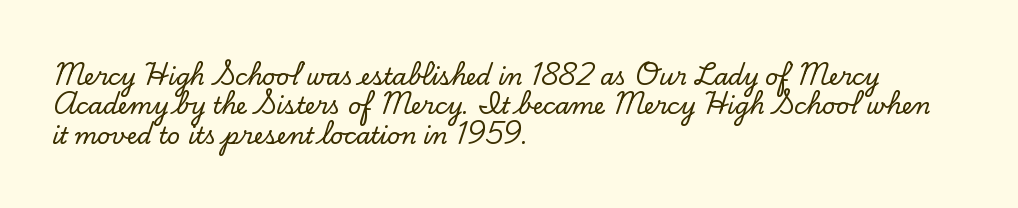
The image shows 23 px text type; set left-aligned, normal line spacing (1.28x), normal letter spacing, not underlined.
